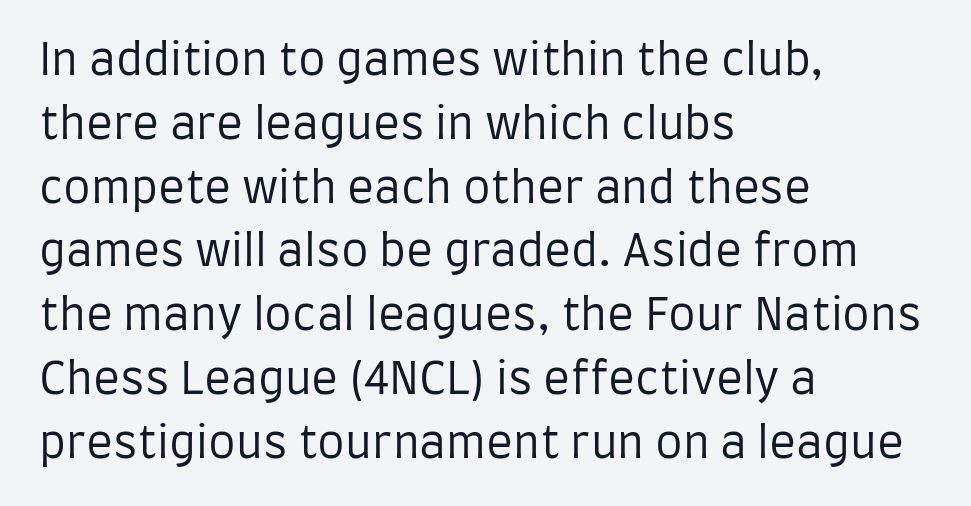
Honestly, the row spacing looks completely unremarkable. The passage shown is typed in a proportional face where columns would drift. The space directly below the letters is spotless. Every stem runs plumb, perpendicular to the baseline.
